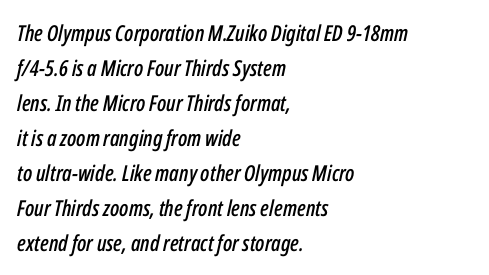
Q: Is the text italic (slanted)? A: Yes, it leans right by about 12 degrees.
Q: Is the text underlined? A: No.
Q: How is the paragraph aligned? A: Left-aligned.
Q: Is the spacing between letters normal or unusually wide? A: Normal.
Q: Is the spacing between lines tight, normal or loose? A: Normal.
